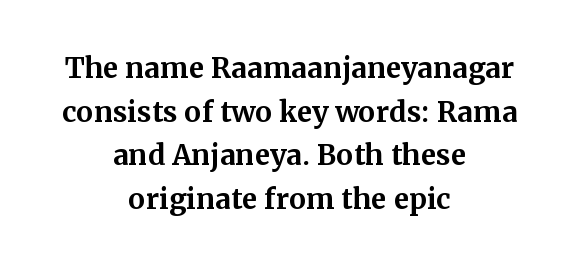
This sample uses a serif face. Ascenders rise straight up at ninety degrees. The line texture is even and compact thanks to regular tracking. Underlining? Definitely not there. Vertically, the passage feels balanced, rows spaced as you'd expect. The glyphs have the mass of a bold cut.
